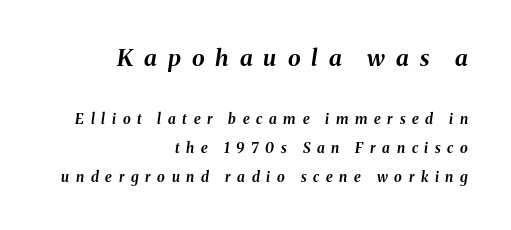
Q: Is the text bold? A: Yes.
Q: Is the text italic (slanted)? A: Yes, it leans right by about 8 degrees.
Q: Is the text underlined? A: No.
Q: How is the paragraph aligned? A: Right-aligned.
Q: Is the spacing between letters normal or unusually wide? A: Unusually wide.
Q: Is the spacing between lines tight, normal or loose? A: Loose.
Q: Which block of text is set in a larger size, the first (top) or the second (bottom)? A: The first (top) one.
